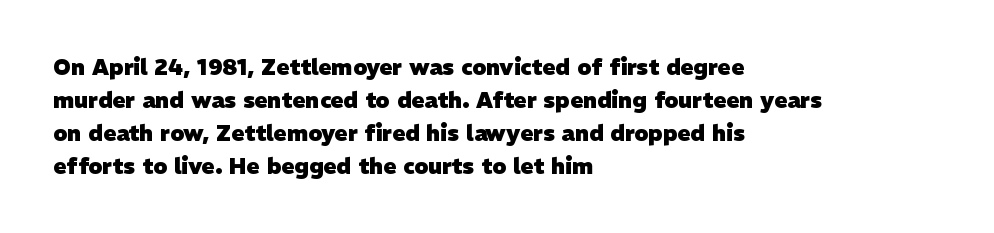
Q: Is the text bold? A: Yes.
Q: Is the text underlined? A: No.
Q: How is the paragraph aligned? A: Left-aligned.
Q: Is the spacing between letters normal or unusually wide? A: Normal.
Q: Is the spacing between lines tight, normal or loose? A: Normal.
